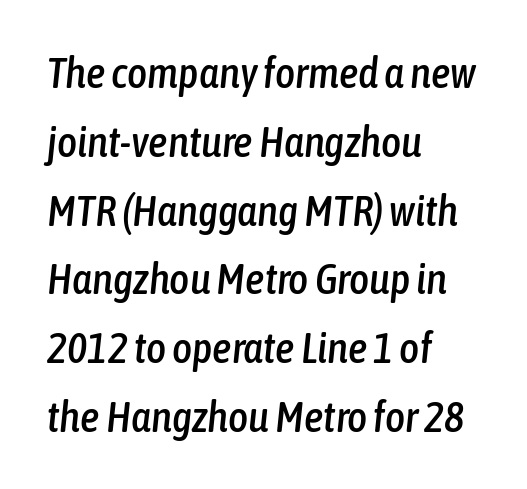
Q: Is the text italic (slanted)? A: Yes, it leans right by about 6 degrees.
Q: Is the text underlined? A: No.
Q: How is the paragraph aligned? A: Left-aligned.
Q: Is the spacing between letters normal or unusually wide? A: Normal.
Q: Is the spacing between lines tight, normal or loose? A: Normal.
Q: Width (condensed, normal, or wide)? A: Condensed.
Q: Stroke contrast? A: Low.
Q: x-height? A: Medium.
Q: Monospaced? A: No.
